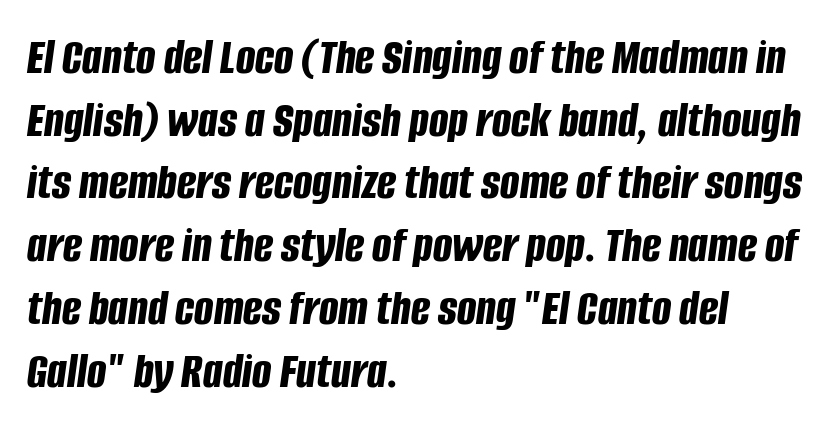
Q: Is the text bold? A: Yes.
Q: Is the text italic (slanted)? A: Yes, it leans right by about 8 degrees.
Q: Is the text underlined? A: No.
Q: How is the paragraph aligned? A: Left-aligned.
Q: Is the spacing between letters normal or unusually wide? A: Normal.
Q: Width (condensed, normal, or wide)? A: Condensed.
Q: Stroke contrast? A: Low.
Q: x-height? A: Large.
Q: Monospaced? A: No.
